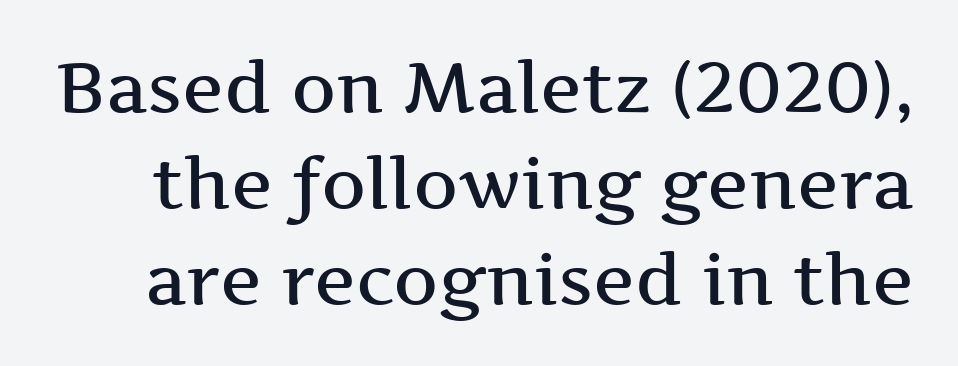
Q: Is the text bold? A: Semi-bold.
Q: Is the text italic (slanted)? A: No, it is upright.
Q: Is the typeface a serif or a sans-serif typeface? A: Serif.
Q: Is the text underlined? A: No.
Q: Is the spacing between letters normal or unusually wide? A: Normal.
Q: Is the spacing between lines tight, normal or loose? A: Normal.
Q: Width (condensed, normal, or wide)? A: Wide.
Q: Stroke contrast? A: Medium.
Q: x-height? A: Medium.
Q: Monospaced? A: No.
